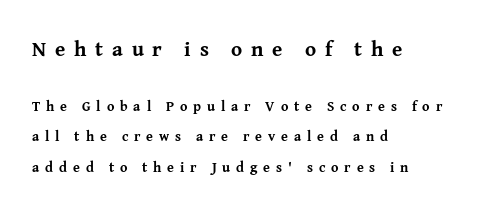
This rendering uses left alignment, leaving the right contour irregular. Strokes here are thick enough to call this a true bold. Words appear elongated and porous because spacing is wide. Airy leading. You get the large type first, then a drop to smaller type. The axis of the letterforms is exactly vertical.
